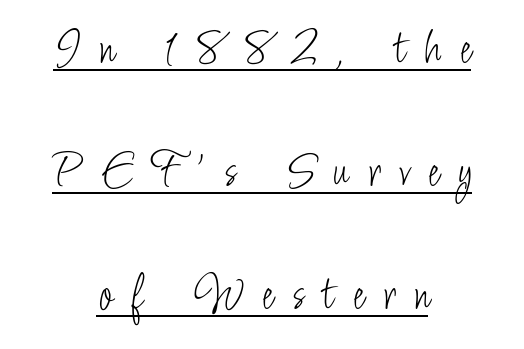
The image shows 51 px light, condensed sans-serif type; set centered, loose line spacing (2.41x), unusually wide letter spacing (+0.36 em), underlined; low stroke contrast and a small x-height.
